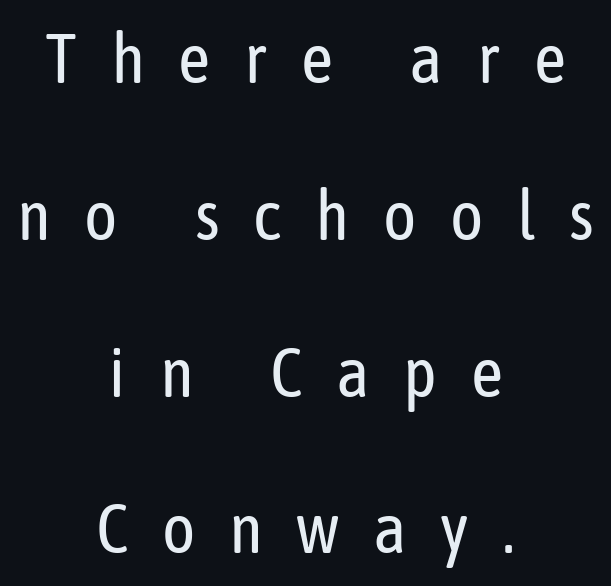
{"serif": "no", "italic": "no", "bold": "no", "weight": "regular", "width": "condensed", "stroke_contrast": "low", "x_height": "medium", "monospaced": "no", "underline": "no", "align": "center", "line_spacing": "loose", "line_spacing_ratio": 2.24, "letter_spacing": "wide", "letter_spacing_em": 0.48, "glyph_px": 70}
